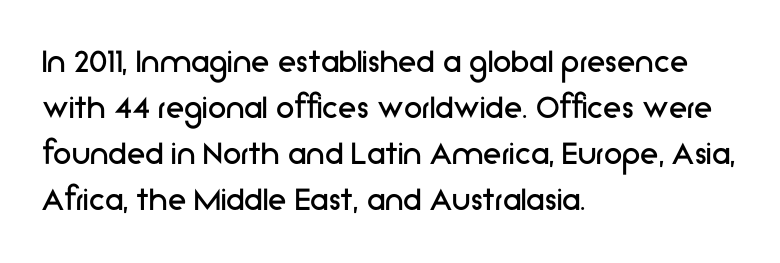
Are there feet on the stems? There aren't — it's a sans. The string is rendered with underlining switched off. Characters remain perfectly vertical along every line. Caption: multi-line text, flush left, ragged right. The letters sit at their default tracking, neither squeezed nor spread.
